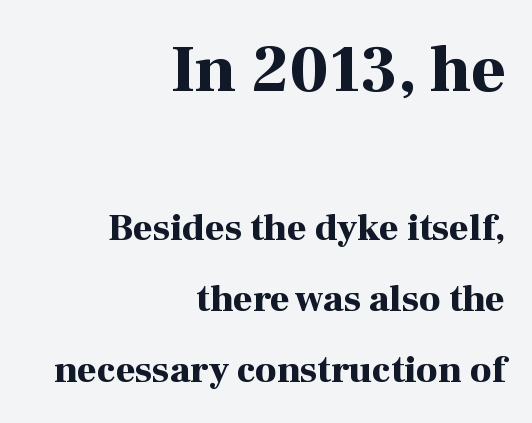
{"serif": "yes", "italic": "no", "bold": "yes", "weight": "bold", "width": "normal", "stroke_contrast": "high", "x_height": "medium", "monospaced": "no", "underline": "no", "align": "right", "line_spacing_ratio": 1.87, "letter_spacing": "normal", "letter_spacing_em": 0.0, "larger_block": "first", "size_ratio": 1.74, "glyph_px": 66}
